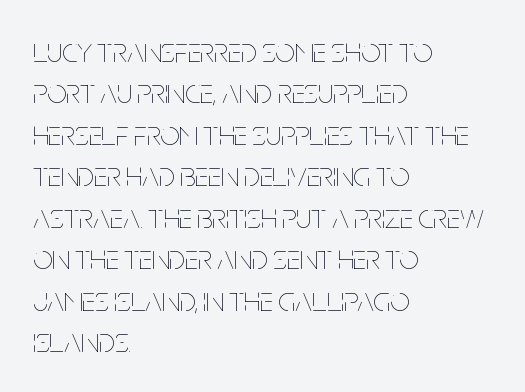
The image shows 34 px thin, condensed type, upright; set left-aligned, line spacing 1.22x, normal letter spacing, not underlined; low stroke contrast and a large x-height.
